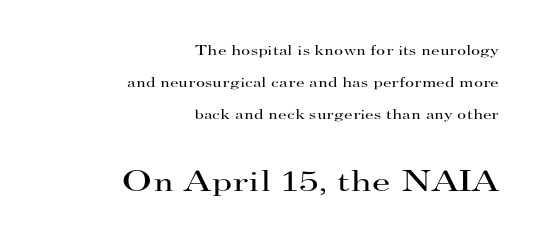
The image shows 30 px regular-weight, wide serif type, upright; set right-aligned, loose line spacing (2.28x), normal letter spacing, not underlined; the second (bottom) block is 2.14x larger; high stroke contrast and a small x-height.
